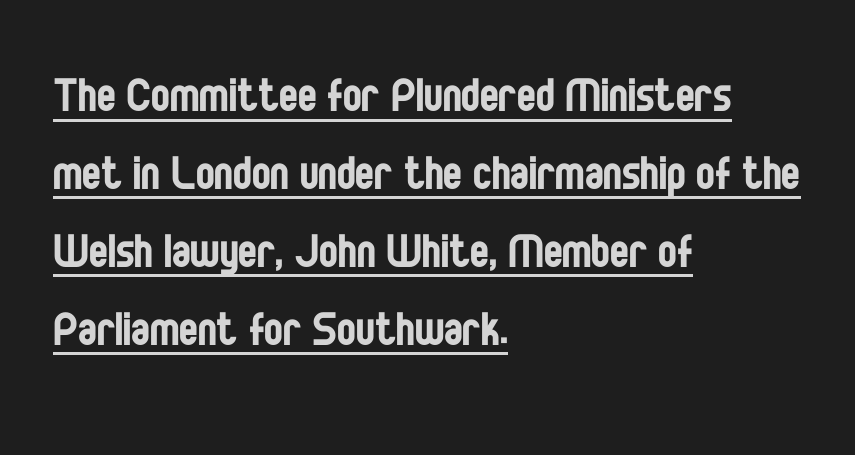
The image shows 56 px regular-weight, condensed sans-serif type, upright; set left-aligned, normal line spacing (1.39x), normal letter spacing, underlined; low stroke contrast and a large x-height.
